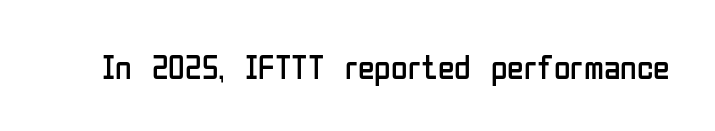
Q: Is the text bold? A: No.
Q: Is the text italic (slanted)? A: No, it is upright.
Q: Is the typeface a serif or a sans-serif typeface? A: Sans-serif.
Q: Is the text underlined? A: No.
Q: Is the spacing between letters normal or unusually wide? A: Normal.
Q: Width (condensed, normal, or wide)? A: Condensed.
Q: Stroke contrast? A: Low.
Q: x-height? A: Medium.
Q: Monospaced? A: No.
